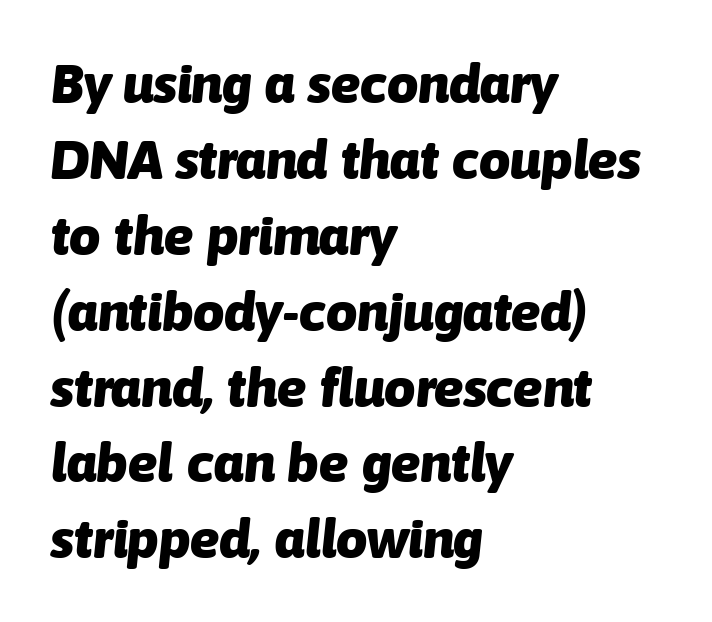
{"italic": "yes", "lean": "right", "slant_degrees": 6, "bold": "yes", "weight": "heavy", "width": "normal", "stroke_contrast": "low", "x_height": "medium", "monospaced": "no", "underline": "no", "align": "left", "line_spacing": "normal", "line_spacing_ratio": 1.38, "letter_spacing": "normal", "letter_spacing_em": 0.0, "glyph_px": 55}
